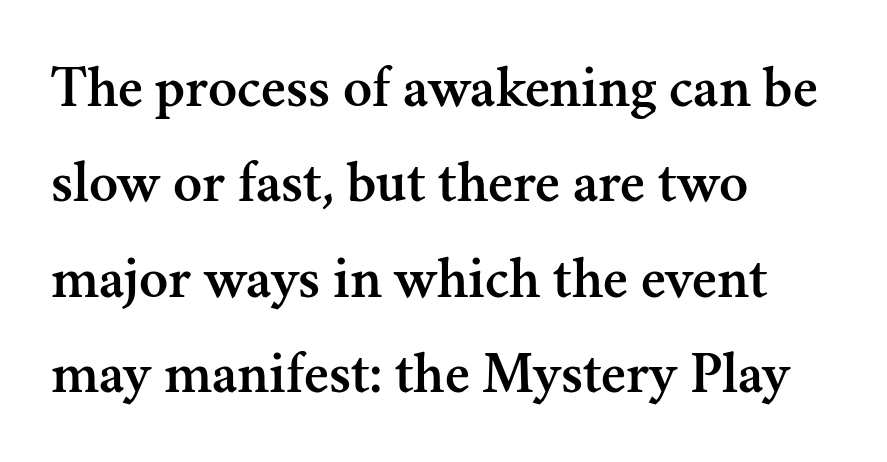
The image shows 60 px serif type, upright; set left-aligned, normal line spacing (1.59x), normal letter spacing, not underlined; medium stroke contrast and a small x-height.
